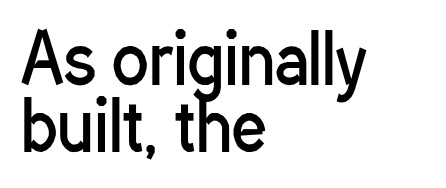
Q: Is the text bold? A: No.
Q: Is the text italic (slanted)? A: No, it is upright.
Q: Is the typeface a serif or a sans-serif typeface? A: Sans-serif.
Q: Is the text underlined? A: No.
Q: How is the paragraph aligned? A: Left-aligned.
Q: Is the spacing between letters normal or unusually wide? A: Normal.
Q: Is the spacing between lines tight, normal or loose? A: Tight.
Q: Width (condensed, normal, or wide)? A: Condensed.
Q: Stroke contrast? A: Low.
Q: x-height? A: Medium.
Q: Monospaced? A: No.
